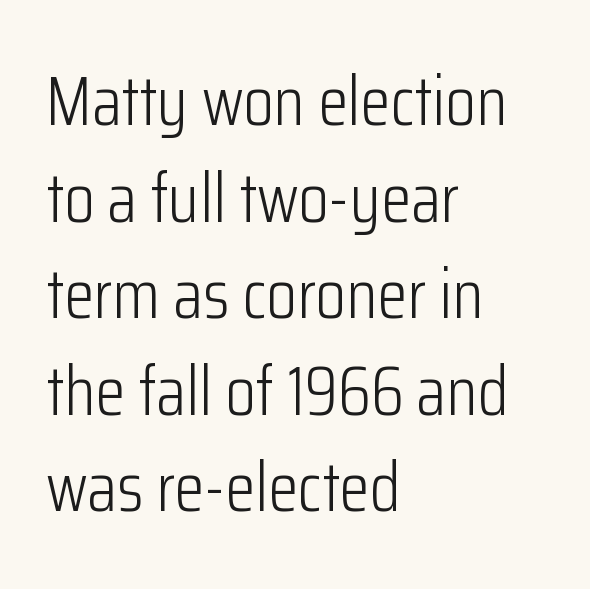
{"serif": "no", "italic": "no", "bold": "no", "weight": "light", "width": "condensed", "stroke_contrast": "low", "x_height": "medium", "monospaced": "no", "underline": "no", "align": "left", "line_spacing": "normal", "line_spacing_ratio": 1.4, "letter_spacing": "normal", "letter_spacing_em": 0.0, "glyph_px": 69}
